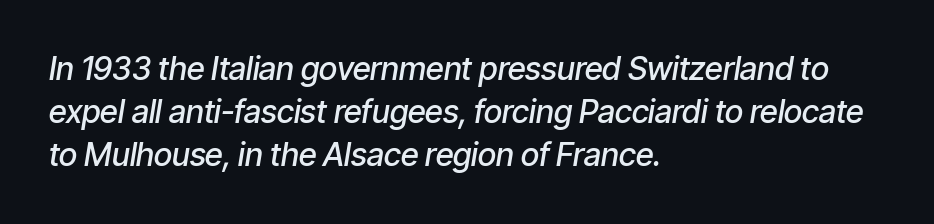
The area under the type is left untouched. Leading: standard. Emphasis by weight is partial: semibold. A typesetter would mark this as italic. The letterforms sit shoulder to shoulder at normal distance. This sample is left-justified, so line endings fall wherever the words run out.
